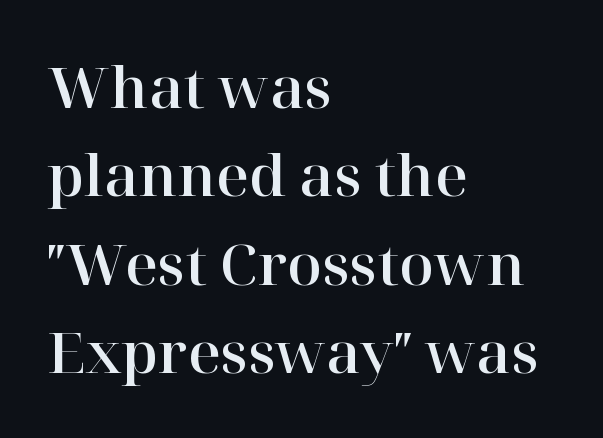
The image shows 57 px serif type, upright; set left-aligned, normal line spacing (1.55x), normal letter spacing, not underlined; high stroke contrast and a medium x-height.
